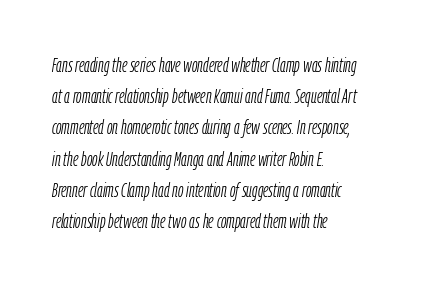
Q: Is the text bold? A: No.
Q: Is the text italic (slanted)? A: Yes, it leans right by about 9 degrees.
Q: Is the text underlined? A: No.
Q: How is the paragraph aligned? A: Left-aligned.
Q: Is the spacing between letters normal or unusually wide? A: Normal.
Q: Is the spacing between lines tight, normal or loose? A: Normal.
